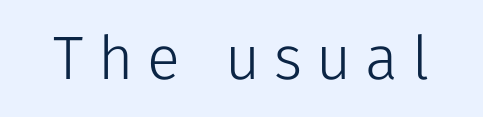
The image shows 61 px light sans-serif type, upright; set unusually wide letter spacing (+0.23 em), not underlined; low stroke contrast and a medium x-height.
